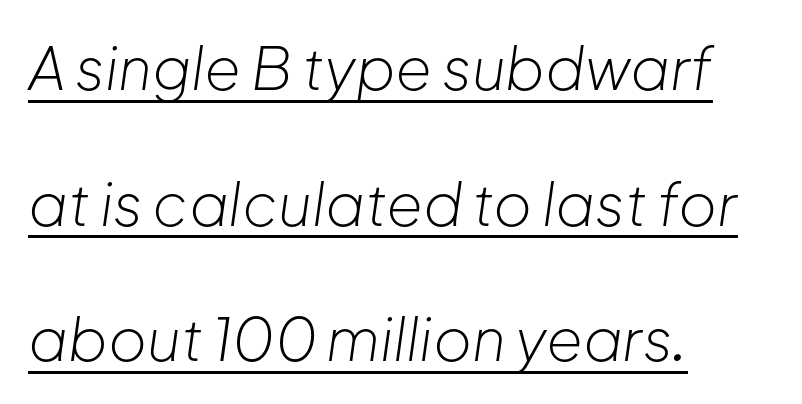
{"italic": "yes", "lean": "right", "slant_degrees": 8, "bold": "no", "weight": "light", "width": "normal", "stroke_contrast": "low", "x_height": "medium", "monospaced": "no", "underline": "yes", "align": "left", "line_spacing": "loose", "line_spacing_ratio": 2.3, "letter_spacing": "normal", "letter_spacing_em": 0.0, "glyph_px": 59}
